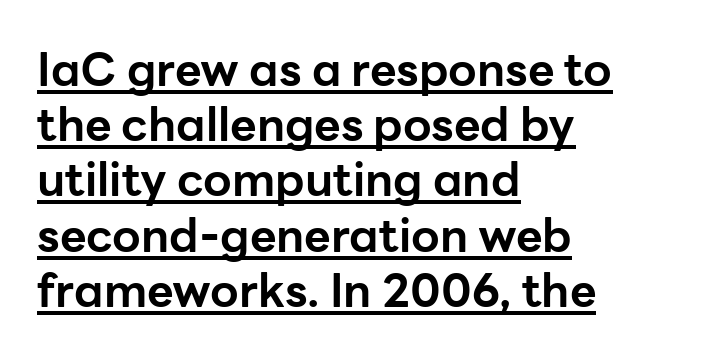
The image shows 46 px bold sans-serif type, upright; set left-aligned, line spacing 1.2x, normal letter spacing, underlined; low stroke contrast and a medium x-height.
